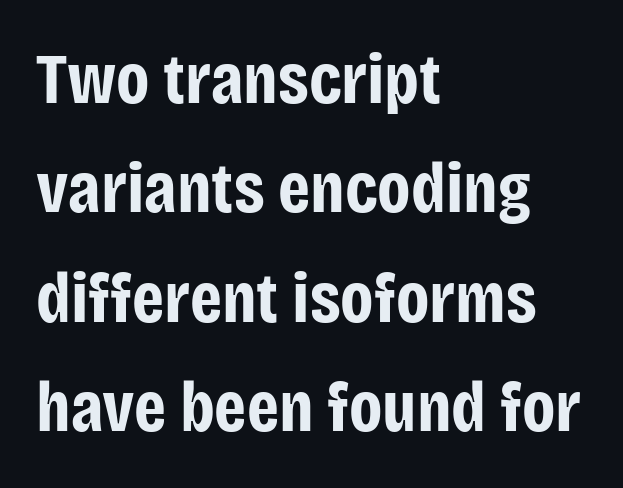
Is this a fixed-width face? No — the glyphs have proportional, varying widths. Emphasis by weight is at full strength: bold. These lines were composed using upright roman letters. Lines of text with bare space underneath. Baseline-to-baseline distance is the conventional proportion of letter height. The text block is weighted toward the left margin, trailing off unevenly rightward.
